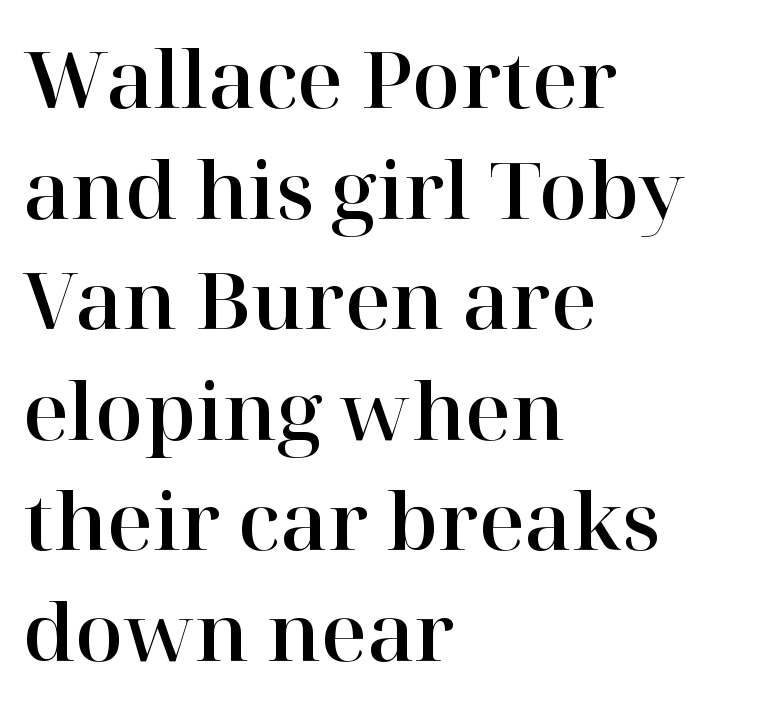
Q: Is the text italic (slanted)? A: No, it is upright.
Q: Is the typeface a serif or a sans-serif typeface? A: Serif.
Q: Is the text underlined? A: No.
Q: How is the paragraph aligned? A: Left-aligned.
Q: Is the spacing between letters normal or unusually wide? A: Normal.
Q: Is the spacing between lines tight, normal or loose? A: Normal.
Q: Width (condensed, normal, or wide)? A: Normal.
Q: Stroke contrast? A: High.
Q: x-height? A: Medium.
Q: Monospaced? A: No.
